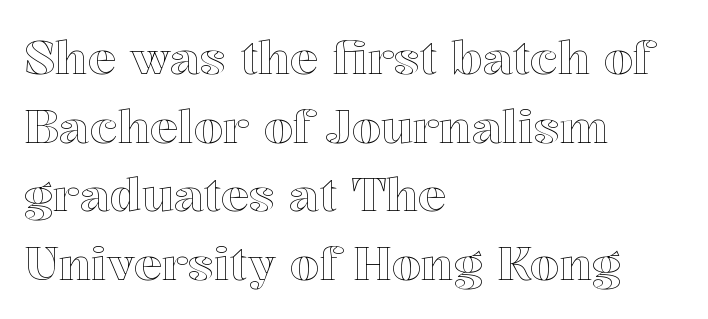
Each line starts at the same left margin while the right side varies. The letters stand straight up with perfectly vertical stems. Spacing verdict: proportional, widths tailored to each character. Summary of vertical rhythm: regular, with standard interline spacing. The passage shown has conventional tracking throughout. Check the space under the baseline: it is left empty.
